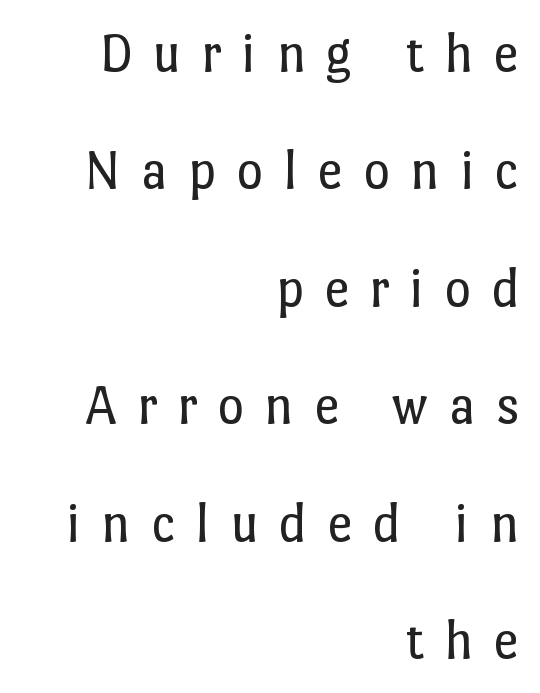
The image shows 57 px regular-weight type, upright; set right-aligned, loose line spacing (2.06x), unusually wide letter spacing (+0.35 em), not underlined; low stroke contrast and a medium x-height.
